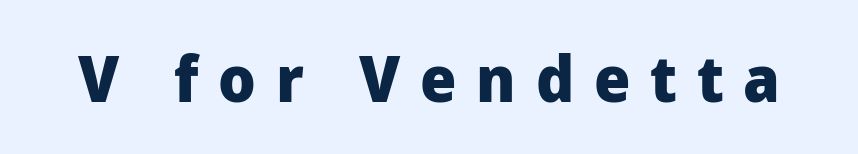
These lines have a slow, spaced-out rhythm from letter to letter. The font's upright variant was chosen for this text. The passage shown is typed in a proportional face where columns would drift. Type without underlining. Serif or sans? Sans — the stroke terminals are bare. Chunky letters — that's bold for sure.
